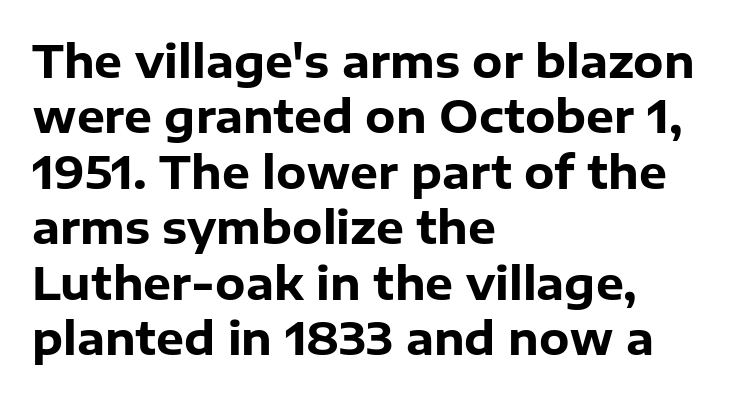
Q: Is the text bold? A: Yes.
Q: Is the text italic (slanted)? A: No, it is upright.
Q: Is the typeface a serif or a sans-serif typeface? A: Sans-serif.
Q: Is the text underlined? A: No.
Q: How is the paragraph aligned? A: Left-aligned.
Q: Is the spacing between letters normal or unusually wide? A: Normal.
Q: Is the spacing between lines tight, normal or loose? A: Normal.
Q: Width (condensed, normal, or wide)? A: Normal.
Q: Stroke contrast? A: Low.
Q: x-height? A: Medium.
Q: Monospaced? A: No.
